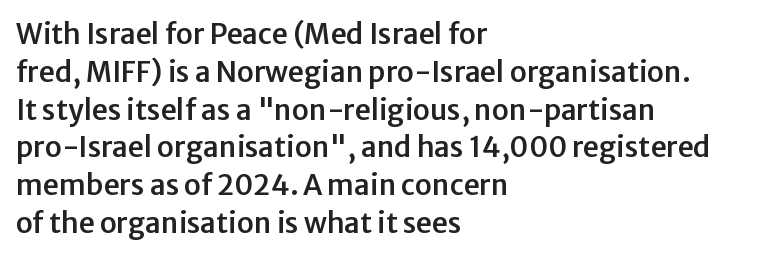
Posture: vertical. Standard letterfit; no display-style spreading of the glyphs. The zone under the glyphs is completely vacant. Each letter keeps its own natural width here, so spacing adapts to shape.
